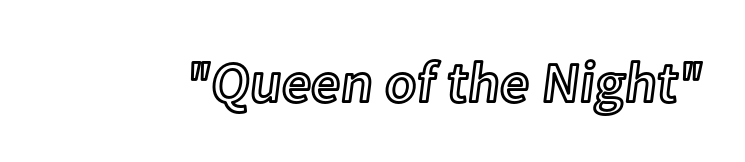
{"width": "normal", "x_height": "medium", "monospaced": "no", "underline": "no", "letter_spacing": "normal", "letter_spacing_em": 0.0, "glyph_px": 58}
